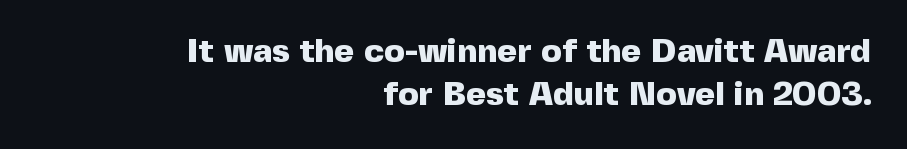
The image shows 34 px heavy sans-serif type, upright; set right-aligned, normal line spacing (1.27x), normal letter spacing, not underlined; a medium x-height.
